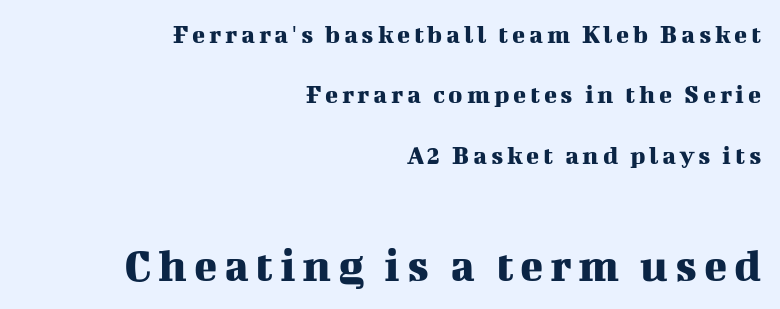
The lettering stays uniformly vertical, giving the passage a roman look. Varying glyph widths throughout — classic text-font behaviour. Notice the wide empty band between every row — that's loose leading. Short and long lines alike share a common ending point at right.
